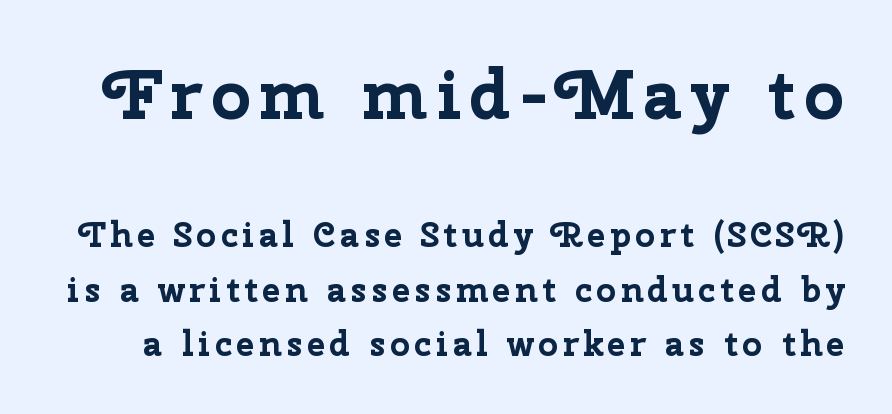
Q: Is the text bold? A: Yes.
Q: Is the text italic (slanted)? A: No, it is upright.
Q: Is the typeface a serif or a sans-serif typeface? A: Sans-serif.
Q: Is the text underlined? A: No.
Q: Is the spacing between lines tight, normal or loose? A: Normal.
Q: Which block of text is set in a larger size, the first (top) or the second (bottom)? A: The first (top) one.
Q: Width (condensed, normal, or wide)? A: Normal.
Q: Stroke contrast? A: Low.
Q: x-height? A: Medium.
Q: Monospaced? A: No.
